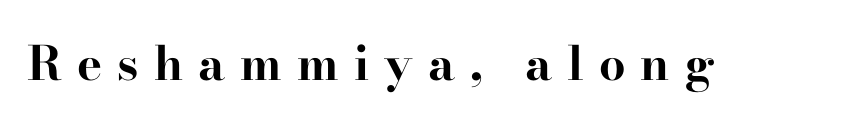
Here the designer chose a conventional face with non-uniform glyph widths. The passage shown is emphatically bold. The text was rendered using a seriffed face with decorative stroke endings. Posture: upright roman. These lines have a slow, spaced-out rhythm from letter to letter. The foot of each line stays bare and open.
